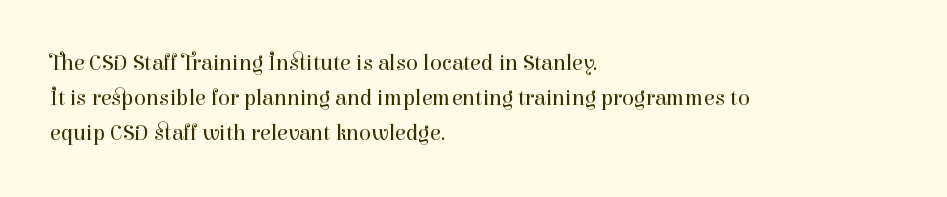
The image shows 22 px text type, upright; set left-aligned, normal line spacing (1.59x), normal letter spacing, not underlined.
